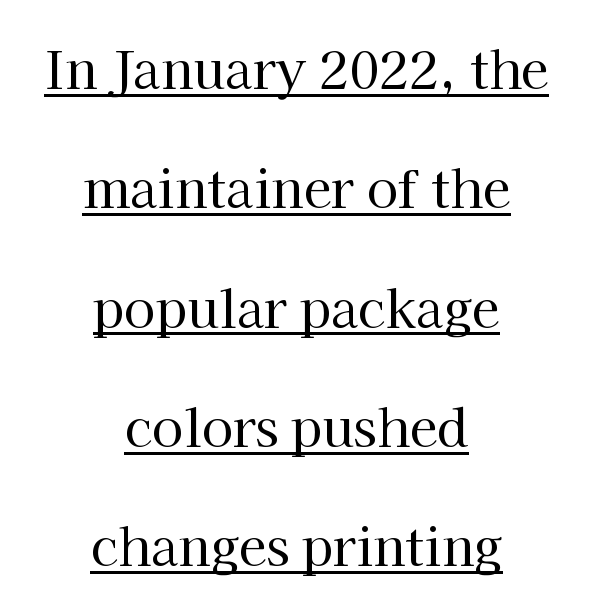
Q: Is the text bold? A: No.
Q: Is the text italic (slanted)? A: No, it is upright.
Q: Is the typeface a serif or a sans-serif typeface? A: Serif.
Q: Is the text underlined? A: Yes.
Q: How is the paragraph aligned? A: Centered.
Q: Is the spacing between letters normal or unusually wide? A: Normal.
Q: Is the spacing between lines tight, normal or loose? A: Loose.
Q: Width (condensed, normal, or wide)? A: Normal.
Q: Stroke contrast? A: High.
Q: x-height? A: Medium.
Q: Monospaced? A: No.
